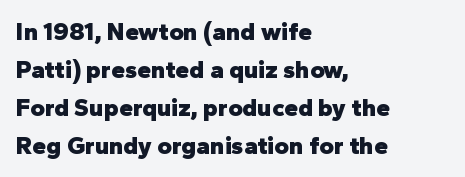
Leftover space on each line is placed entirely after the last word. Normally led — the rows are evenly, conventionally spaced. Type without underlining. Here the glyphs are tracked normally, forming tight word shapes.
